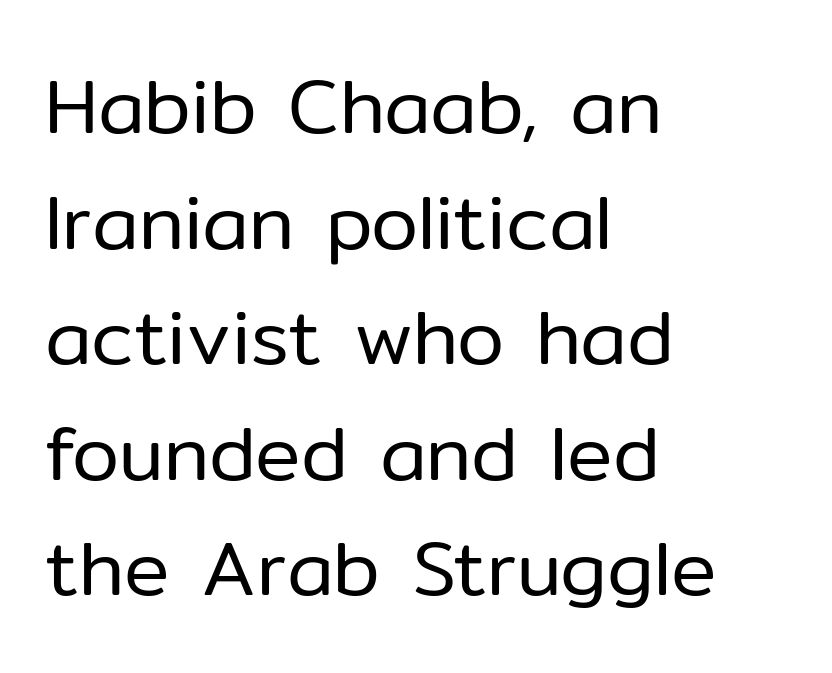
These lines sit exactly where default settings would place them. Classification — sans serif. These lines are rendered in a variable-pitch font. The compositor pushed each line to the left boundary.
